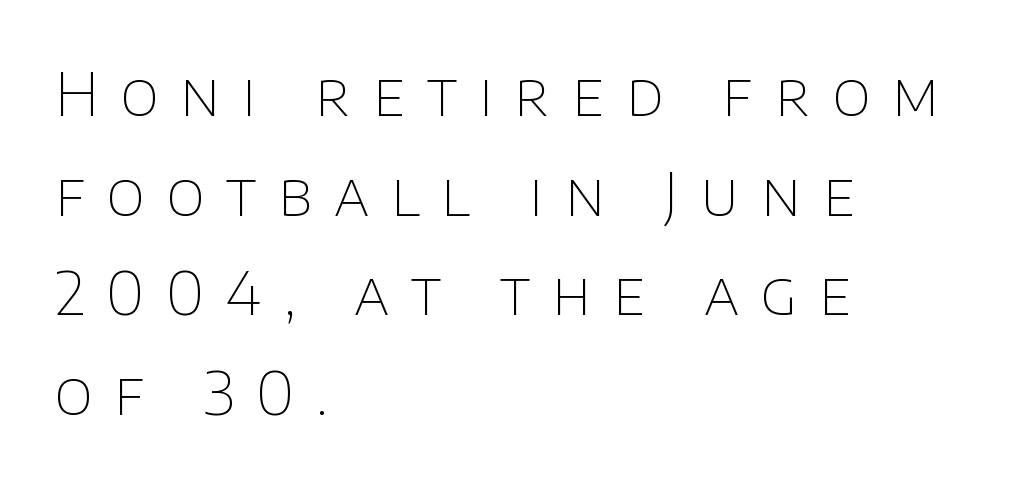
{"serif": "no", "italic": "no", "bold": "no", "weight": "thin", "width": "normal", "stroke_contrast": "low", "x_height": "large", "monospaced": "no", "underline": "no", "align": "left", "line_spacing": "normal", "line_spacing_ratio": 1.69, "letter_spacing": "wide", "letter_spacing_em": 0.37, "glyph_px": 59}
